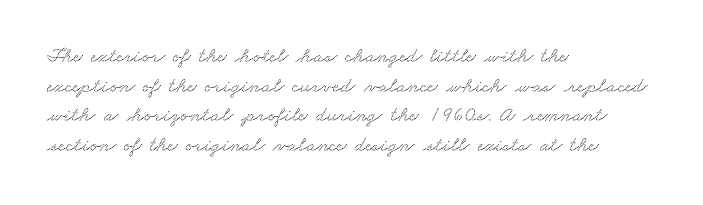
{"underline": "no", "align": "left", "line_spacing": "normal", "line_spacing_ratio": 1.41, "letter_spacing": "normal", "letter_spacing_em": 0.0, "glyph_px": 21}
